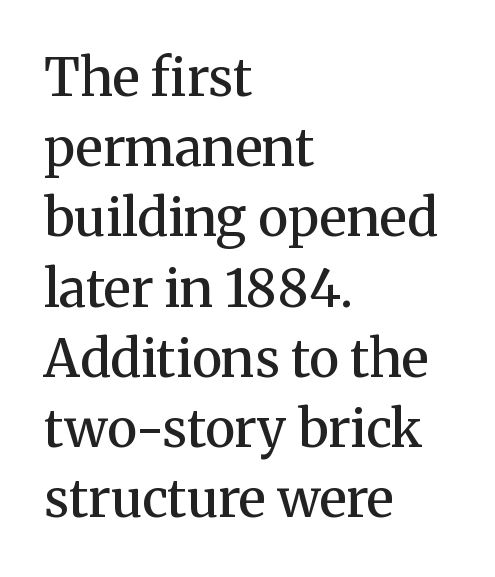
Q: Is the text bold? A: Semi-bold.
Q: Is the text italic (slanted)? A: No, it is upright.
Q: Is the typeface a serif or a sans-serif typeface? A: Serif.
Q: Is the text underlined? A: No.
Q: How is the paragraph aligned? A: Left-aligned.
Q: Is the spacing between letters normal or unusually wide? A: Normal.
Q: Is the spacing between lines tight, normal or loose? A: Normal.
Q: Width (condensed, normal, or wide)? A: Normal.
Q: Stroke contrast? A: Medium.
Q: x-height? A: Medium.
Q: Monospaced? A: No.
